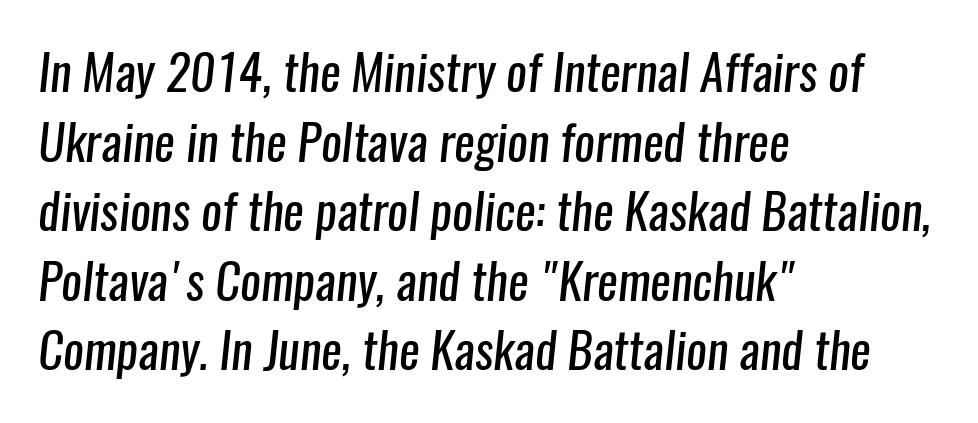
{"serif": "no", "bold": "no", "weight": "regular", "width": "condensed", "stroke_contrast": "low", "x_height": "medium", "monospaced": "no", "underline": "no", "align": "left", "line_spacing": "normal", "line_spacing_ratio": 1.42, "letter_spacing": "normal", "letter_spacing_em": 0.0, "glyph_px": 49}
